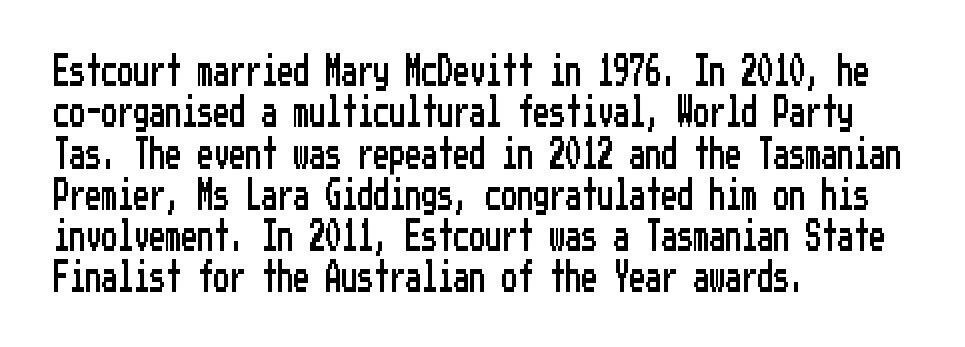
{"serif": "no", "italic": "no", "width": "condensed", "stroke_contrast": "low", "x_height": "medium", "underline": "no", "align": "left", "line_spacing": "normal", "line_spacing_ratio": 1.29, "letter_spacing": "normal", "letter_spacing_em": 0.0, "glyph_px": 32}
